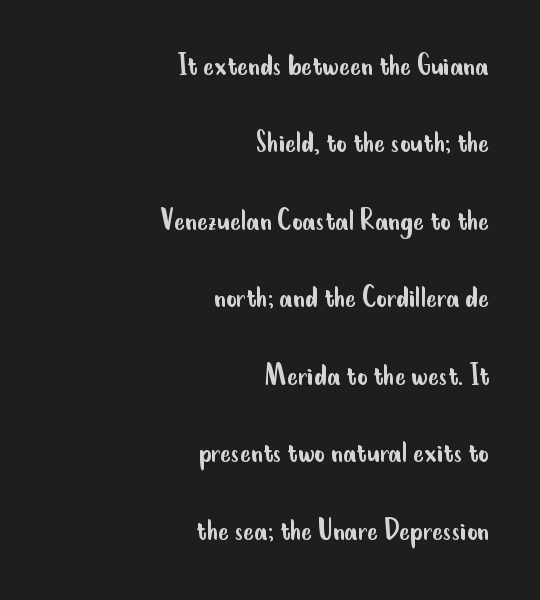
{"serif": "no", "italic": "no", "bold": "no", "weight": "regular", "width": "condensed", "stroke_contrast": "low", "x_height": "small", "monospaced": "no", "underline": "no", "align": "right", "line_spacing": "loose", "line_spacing_ratio": 2.42, "letter_spacing": "normal", "letter_spacing_em": 0.0, "glyph_px": 32}
